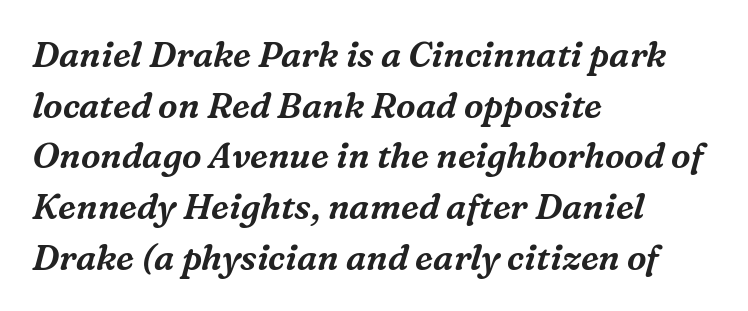
Horizontal alignment here is leftward, the default for most running prose. Each letter keeps its own natural width here, so spacing adapts to shape. The designer left line spacing at the default. Beneath every word, the page is bare. Unlike a clean sans, this face finishes its strokes with serifs.
